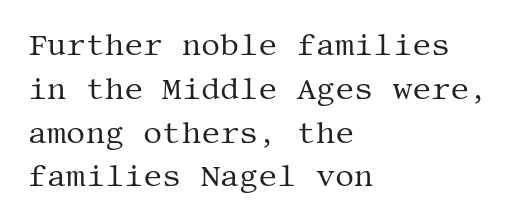
The image shows 30 px regular-weight serif type, upright; set left-aligned, normal line spacing (1.46x), normal letter spacing, not underlined; medium stroke contrast and a large x-height.
